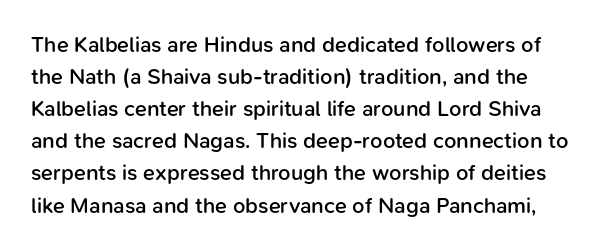
Q: Is the text bold? A: Semi-bold.
Q: Is the text italic (slanted)? A: No, it is upright.
Q: Is the text underlined? A: No.
Q: How is the paragraph aligned? A: Left-aligned.
Q: Is the spacing between letters normal or unusually wide? A: Normal.
Q: Is the spacing between lines tight, normal or loose? A: Normal.
